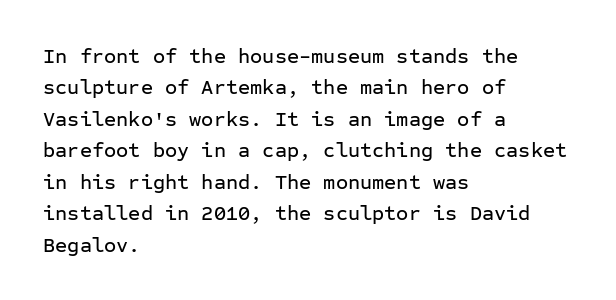
{"italic": "no", "underline": "no", "align": "left", "line_spacing": "normal", "line_spacing_ratio": 1.5, "letter_spacing": "normal", "letter_spacing_em": 0.0, "glyph_px": 21}
